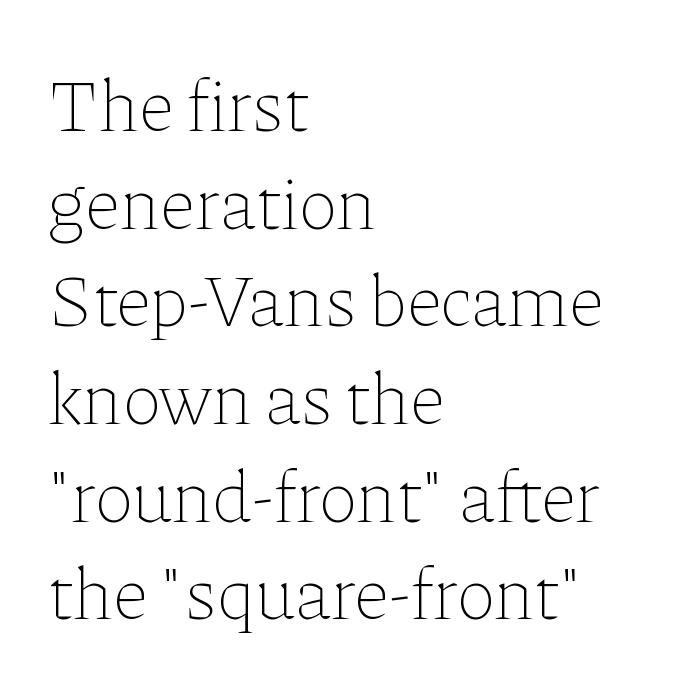
Weight: regular or lighter. Varying glyph widths throughout — classic text-font behaviour. The setting favours the left margin, as ordinary paragraphs usually do. The line texture is even and compact thanks to regular tracking. Beneath every word, the page is bare. Regarding leading, the lines here are spaced in the standard way.
